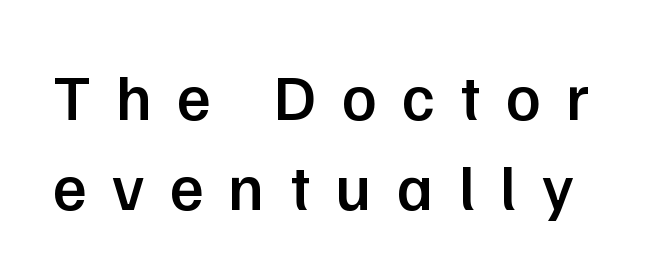
The image shows 65 px semibold sans-serif type, upright; set normal line spacing (1.38x), unusually wide letter spacing (+0.39 em), not underlined; low stroke contrast and a medium x-height.
